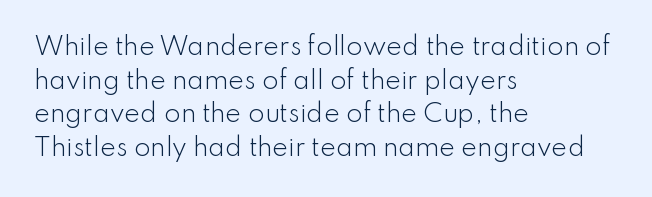
{"italic": "no", "bold": "no", "underline": "no", "align": "left", "line_spacing": "normal", "line_spacing_ratio": 1.4, "letter_spacing": "normal", "letter_spacing_em": 0.0, "glyph_px": 24}
